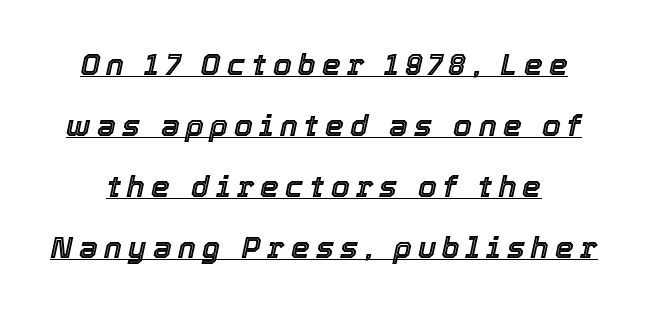
The image shows 30 px text type, italic (leaning right); set loose line spacing (2.03x), unusually wide letter spacing (+0.21 em), underlined; a medium x-height.
